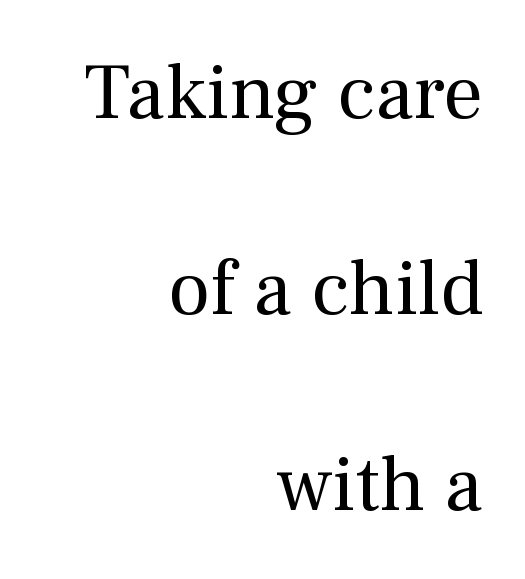
Q: Is the text bold? A: No.
Q: Is the text italic (slanted)? A: No, it is upright.
Q: Is the typeface a serif or a sans-serif typeface? A: Serif.
Q: Is the text underlined? A: No.
Q: How is the paragraph aligned? A: Right-aligned.
Q: Is the spacing between letters normal or unusually wide? A: Normal.
Q: Is the spacing between lines tight, normal or loose? A: Loose.
Q: Width (condensed, normal, or wide)? A: Normal.
Q: Stroke contrast? A: Medium.
Q: x-height? A: Medium.
Q: Monospaced? A: No.
